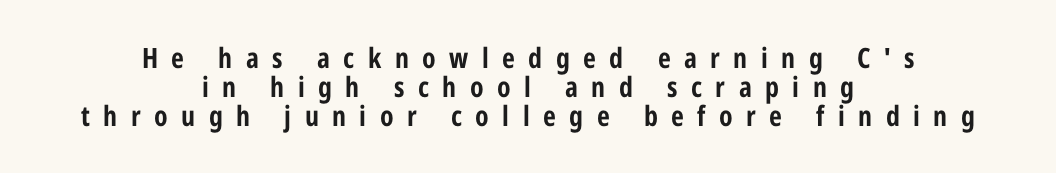
A centered setting, common on invitations and titles, is used for this passage. Horizontal bands of white between lines are thin slivers. These lines are rendered in a variable-pitch font. These lines have a slow, spaced-out rhythm from letter to letter. These lines were composed using upright roman letters. The specimen omits any rule beneath the text block's lines.
